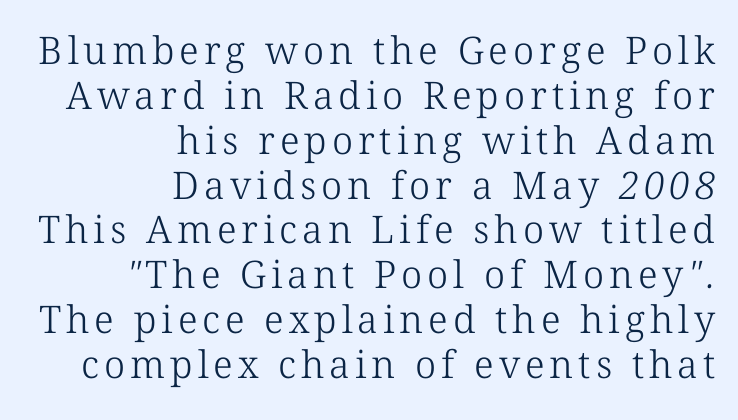
{"serif": "yes", "bold": "no", "weight": "light", "width": "normal", "stroke_contrast": "low", "x_height": "medium", "monospaced": "no", "underline": "no", "align": "right", "line_spacing_ratio": 1.18, "glyph_px": 38}
